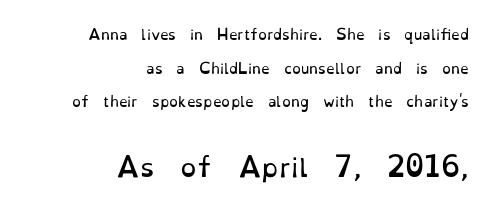
{"italic": "no", "bold": "no", "underline": "no", "align": "right", "line_spacing": "loose", "line_spacing_ratio": 2.41, "letter_spacing": "normal", "letter_spacing_em": 0.0, "larger_block": "second", "size_ratio": 1.86, "glyph_px": 26}
